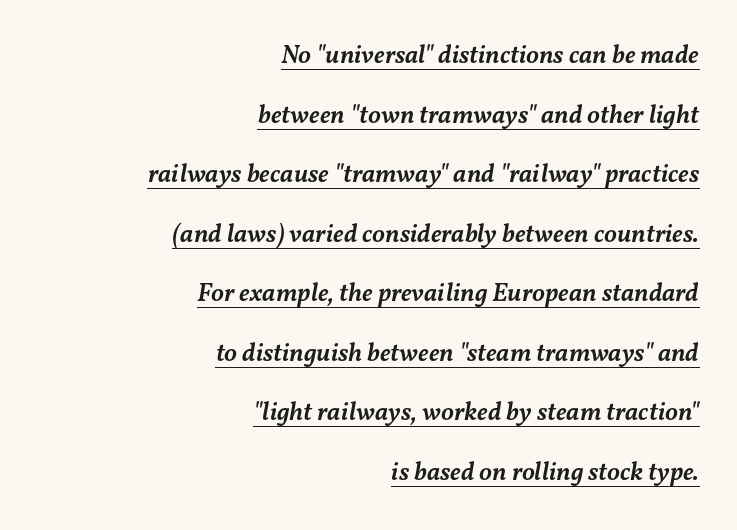
Layout note: lines flush right. Somebody hit Ctrl+U on this one — the words are underlined. Set as a demibold, roughly 600 on the weight scale. The passage shown has conventional tracking throughout.
